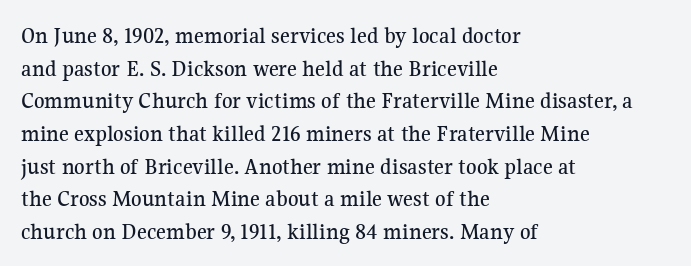
Q: Is the text italic (slanted)? A: No, it is upright.
Q: Is the text underlined? A: No.
Q: How is the paragraph aligned? A: Left-aligned.
Q: Is the spacing between letters normal or unusually wide? A: Normal.
Q: Is the spacing between lines tight, normal or loose? A: Normal.
